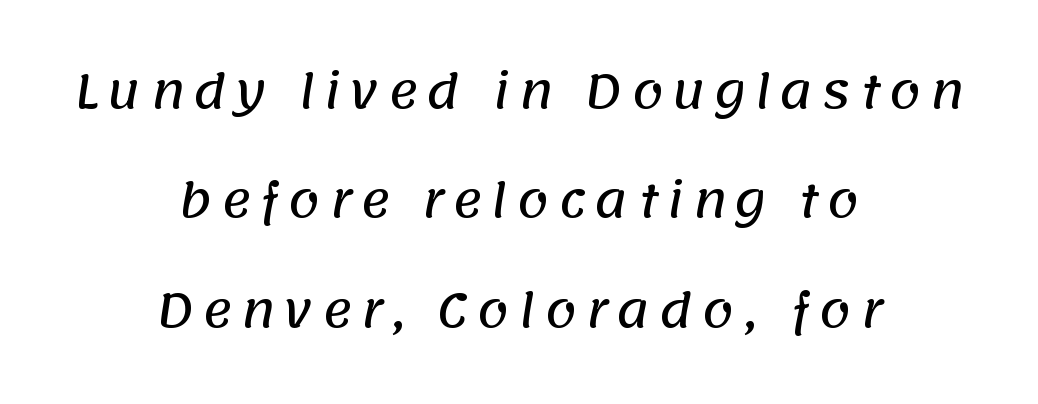
Q: Is the typeface a serif or a sans-serif typeface? A: Sans-serif.
Q: Is the text underlined? A: No.
Q: How is the paragraph aligned? A: Centered.
Q: Is the spacing between lines tight, normal or loose? A: Loose.
Q: Width (condensed, normal, or wide)? A: Normal.
Q: Stroke contrast? A: Low.
Q: x-height? A: Large.
Q: Monospaced? A: No.
